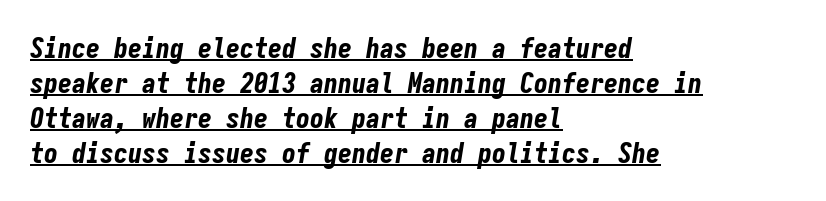
Q: Is the text bold? A: Yes.
Q: Is the text italic (slanted)? A: Yes, it leans right by about 9 degrees.
Q: Is the text underlined? A: Yes.
Q: How is the paragraph aligned? A: Left-aligned.
Q: Is the spacing between letters normal or unusually wide? A: Normal.
Q: Is the spacing between lines tight, normal or loose? A: Normal.
Q: Width (condensed, normal, or wide)? A: Condensed.
Q: Stroke contrast? A: Low.
Q: x-height? A: Medium.
Q: Monospaced? A: Yes.
